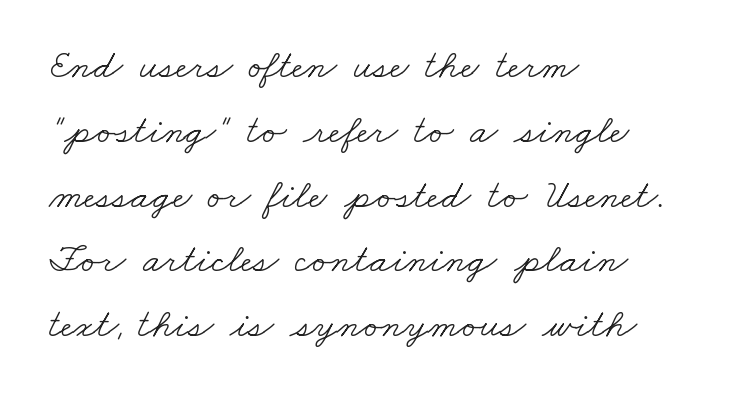
The image shows 41 px light, wide serif type; set left-aligned, normal line spacing (1.58x), normal letter spacing, not underlined; low stroke contrast and a small x-height.
